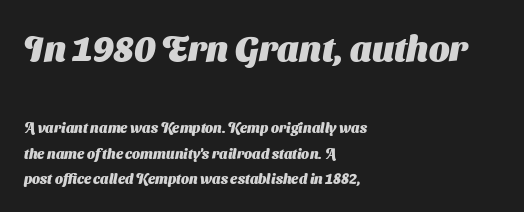
A sans-serif font was chosen for this passage. Here the glyphs are tracked normally, forming tight word shapes. Larger block? The one above; the one below is distinctly smaller. Character widths vary here, with narrow letters taking less room than wide ones.
